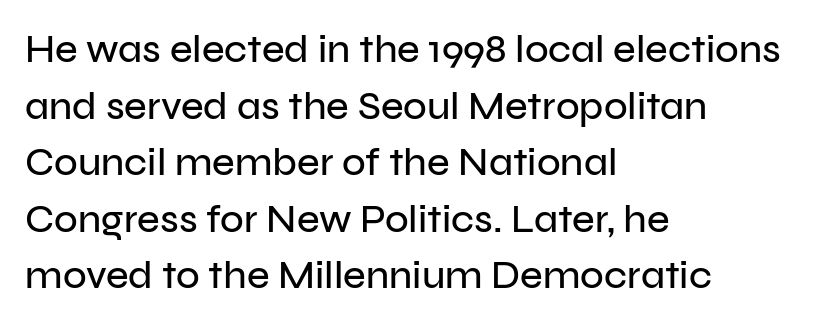
The image shows 39 px sans-serif type, upright; set left-aligned, normal line spacing (1.45x), normal letter spacing, not underlined; low stroke contrast and a medium x-height.
